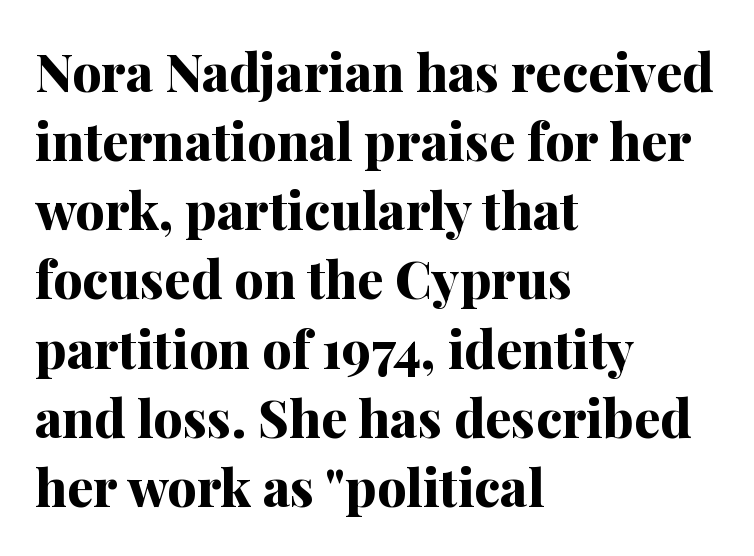
{"serif": "yes", "italic": "no", "bold": "yes", "weight": "bold", "width": "normal", "stroke_contrast": "medium", "x_height": "medium", "monospaced": "no", "underline": "no", "align": "left", "line_spacing": "normal", "line_spacing_ratio": 1.33, "letter_spacing": "normal", "letter_spacing_em": 0.0, "glyph_px": 52}
